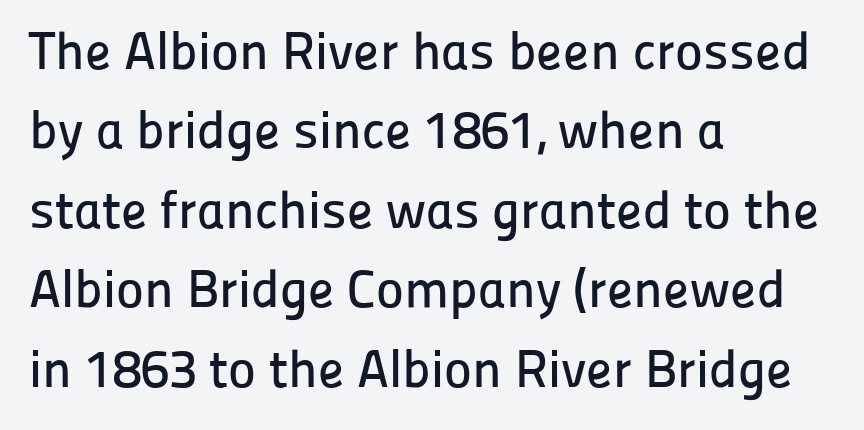
Q: Is the text italic (slanted)? A: No, it is upright.
Q: Is the typeface a serif or a sans-serif typeface? A: Sans-serif.
Q: Is the text underlined? A: No.
Q: How is the paragraph aligned? A: Left-aligned.
Q: Is the spacing between letters normal or unusually wide? A: Normal.
Q: Is the spacing between lines tight, normal or loose? A: Normal.
Q: Width (condensed, normal, or wide)? A: Normal.
Q: Stroke contrast? A: Low.
Q: x-height? A: Medium.
Q: Monospaced? A: No.
